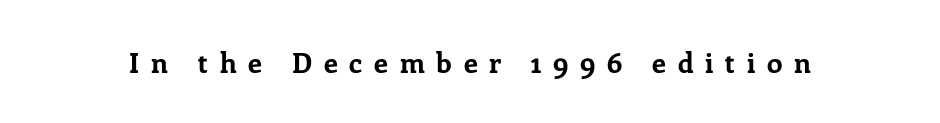
{"serif": "yes", "italic": "no", "bold": "yes", "weight": "bold", "width": "normal", "stroke_contrast": "low", "x_height": "medium", "monospaced": "no", "underline": "no", "letter_spacing": "wide", "letter_spacing_em": 0.42, "glyph_px": 28}
